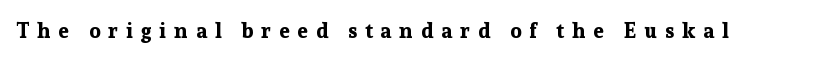
The image shows 21 px bold type, upright; set unusually wide letter spacing (+0.38 em), not underlined.
